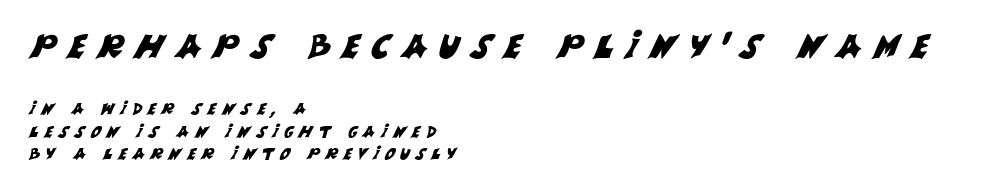
The image shows 33 px sans-serif type; set left-aligned, normal line spacing (1.39x), unusually wide letter spacing (+0.37 em), not underlined; the first (top) block is 2.06x larger; medium stroke contrast and a large x-height.
